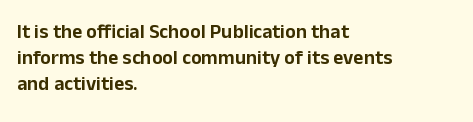
{"italic": "no", "underline": "no", "align": "left", "line_spacing": "normal", "line_spacing_ratio": 1.31, "letter_spacing": "normal", "letter_spacing_em": 0.0, "glyph_px": 20}
